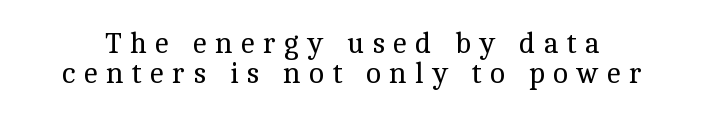
The image shows 29 px regular-weight serif type, upright; set tight line spacing (1.03x), unusually wide letter spacing (+0.28 em), not underlined; a medium x-height.
